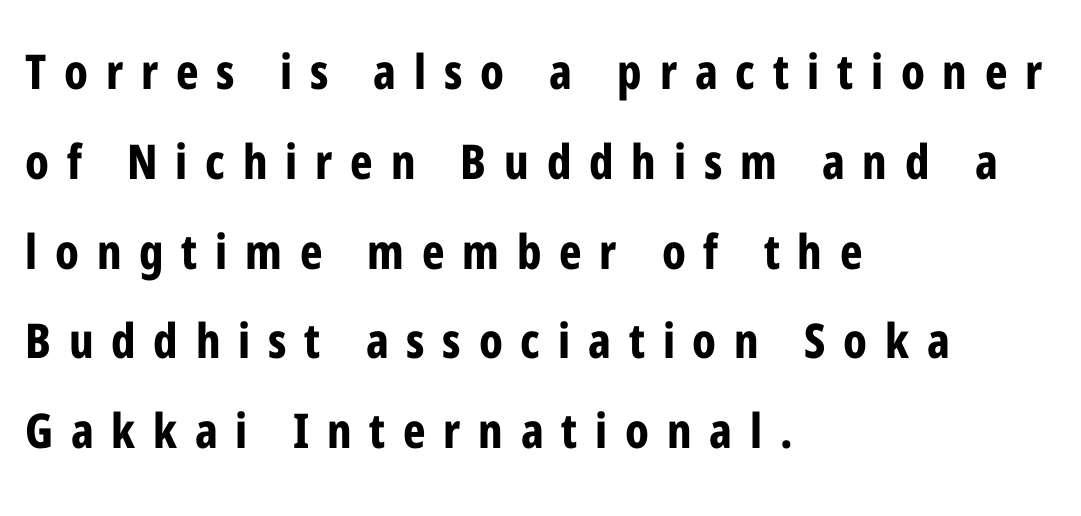
Type without underlining. Nothing sits at the stroke ends, so this counts as sans-serif. These lines are set flush left with a ragged right edge. Varying glyph widths throughout — classic text-font behaviour. Nope, not italic — everything's standing straight.
